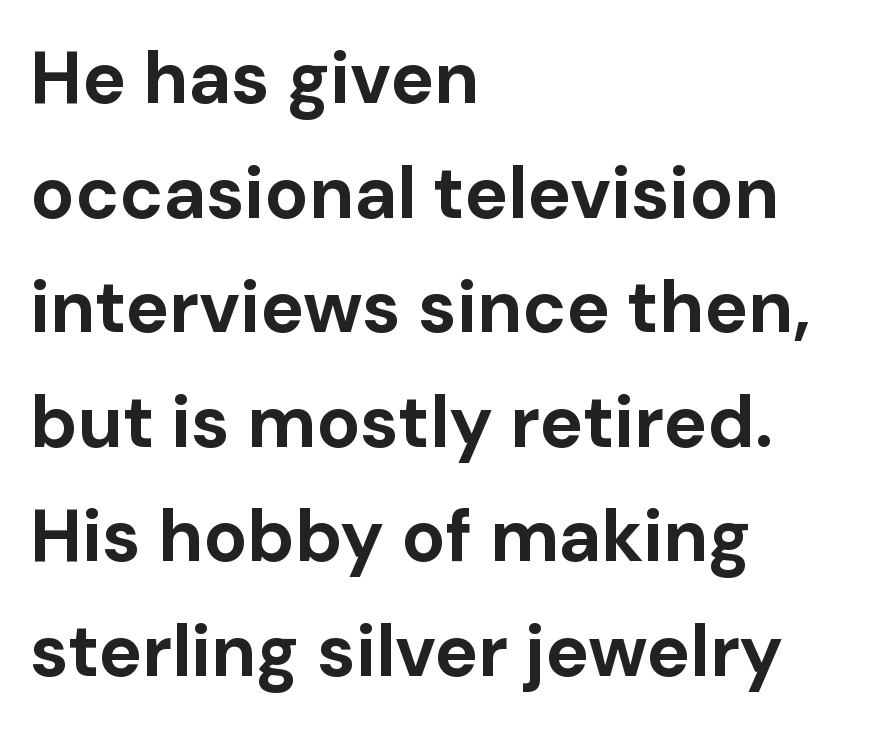
{"serif": "no", "italic": "no", "bold": "yes", "weight": "bold", "width": "normal", "stroke_contrast": "low", "x_height": "medium", "monospaced": "no", "underline": "no", "align": "left", "line_spacing": "normal", "line_spacing_ratio": 1.57, "letter_spacing": "normal", "letter_spacing_em": 0.0, "glyph_px": 73}
